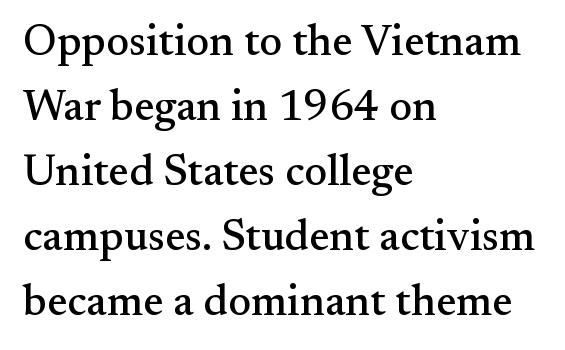
The image shows 43 px serif type, upright; set left-aligned, normal line spacing (1.51x), normal letter spacing, not underlined; medium stroke contrast and a small x-height.
